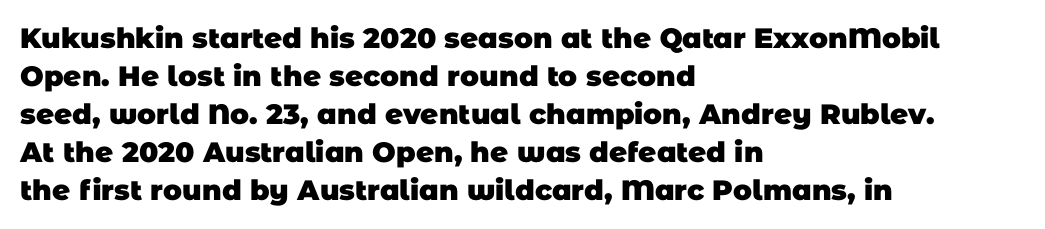
The text block is weighted toward the left margin, trailing off unevenly rightward. Students, this is bold: see how much ink each stroke carries. The characters display no serif detailing; their extremities are plain. These lines sit exactly where default settings would place them.
